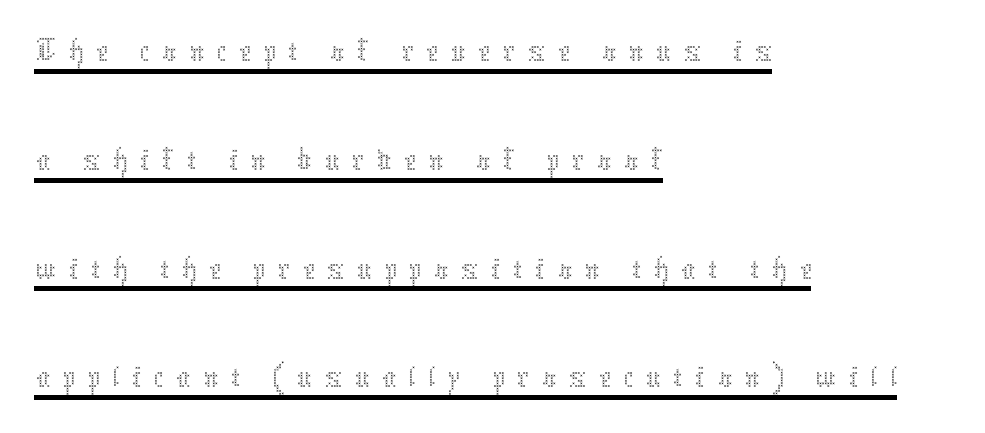
The image shows 73 px thin type, upright; set left-aligned, normal line spacing (1.49x), underlined; medium stroke contrast and a medium x-height.
